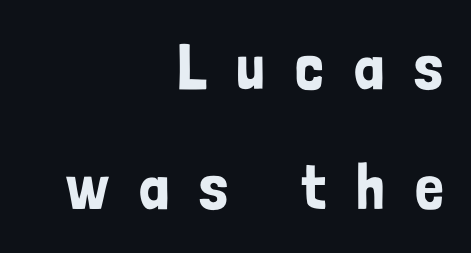
The image shows 64 px condensed sans-serif type, upright; set right-aligned, line spacing 1.87x, unusually wide letter spacing (+0.47 em), not underlined; low stroke contrast and a medium x-height.
